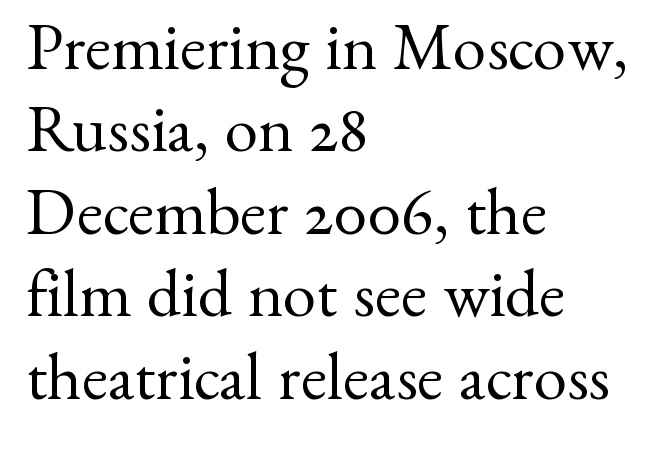
{"serif": "yes", "italic": "no", "bold": "no", "weight": "regular", "width": "normal", "stroke_contrast": "medium", "x_height": "small", "monospaced": "no", "underline": "no", "align": "left", "line_spacing_ratio": 1.23, "letter_spacing": "normal", "letter_spacing_em": 0.0, "glyph_px": 67}
